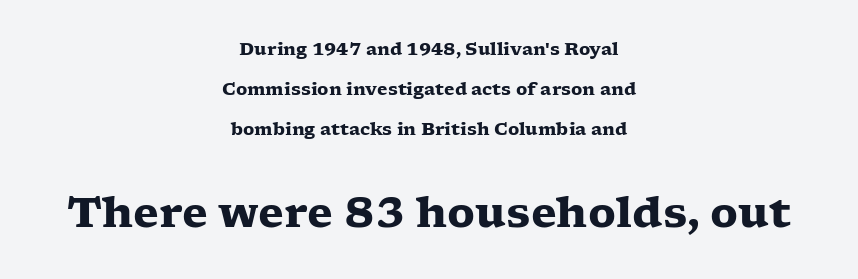
Q: Is the text bold? A: Yes.
Q: Is the text italic (slanted)? A: No, it is upright.
Q: Is the typeface a serif or a sans-serif typeface? A: Serif.
Q: Is the text underlined? A: No.
Q: How is the paragraph aligned? A: Centered.
Q: Is the spacing between letters normal or unusually wide? A: Normal.
Q: Is the spacing between lines tight, normal or loose? A: Loose.
Q: Which block of text is set in a larger size, the first (top) or the second (bottom)? A: The second (bottom) one.
Q: Width (condensed, normal, or wide)? A: Wide.
Q: Stroke contrast? A: Low.
Q: x-height? A: Medium.
Q: Monospaced? A: No.
